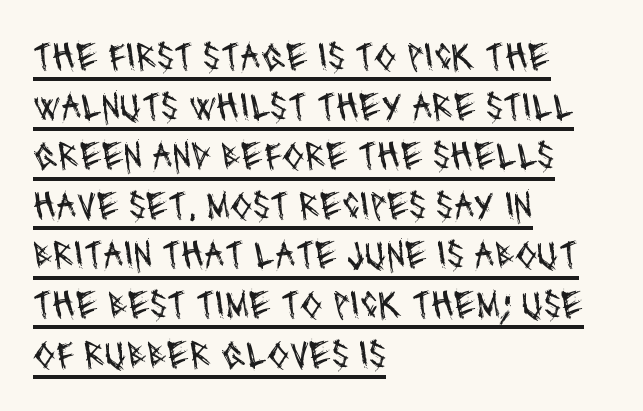
The image shows 40 px regular-weight, condensed sans-serif type; set left-aligned, line spacing 1.24x, normal letter spacing, underlined; medium stroke contrast and a large x-height.
